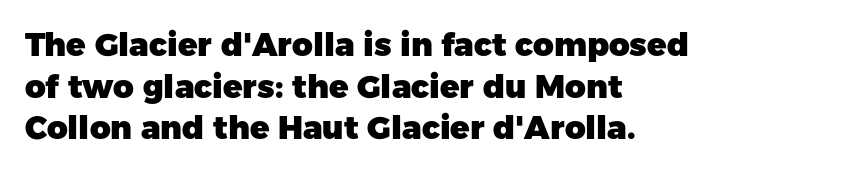
Q: Is the text bold? A: Yes.
Q: Is the text italic (slanted)? A: No, it is upright.
Q: Is the typeface a serif or a sans-serif typeface? A: Sans-serif.
Q: Is the text underlined? A: No.
Q: How is the paragraph aligned? A: Left-aligned.
Q: Is the spacing between letters normal or unusually wide? A: Normal.
Q: Is the spacing between lines tight, normal or loose? A: Normal.
Q: Width (condensed, normal, or wide)? A: Normal.
Q: Stroke contrast? A: Low.
Q: x-height? A: Medium.
Q: Monospaced? A: No.
